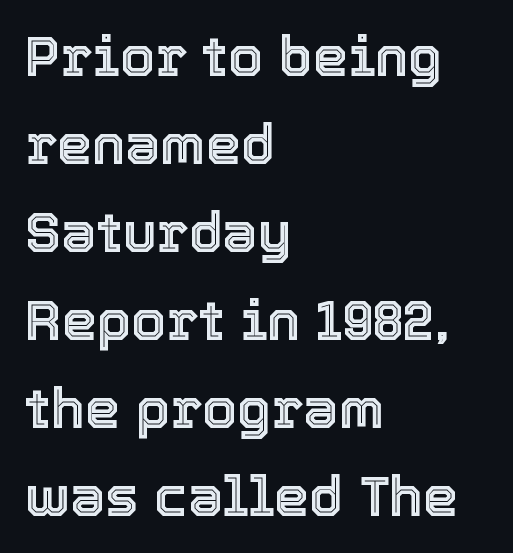
The image shows 56 px text type, upright; set left-aligned, normal line spacing (1.57x), normal letter spacing, not underlined; a medium x-height.
